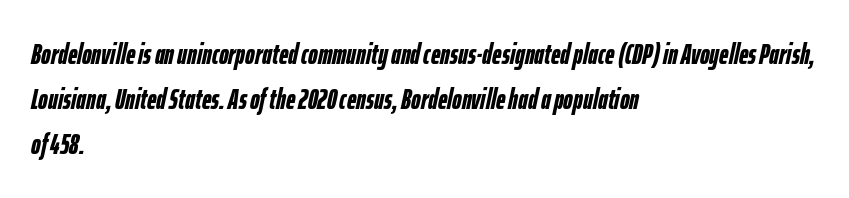
The paragraph shown leans on its left margin. The letters are bold, with thick, heavy strokes. Beneath every word, the page is bare. The rendering uses a moderate line-height, typical for paragraphs. Looks like regular typesetting: each glyph gets only the width it needs. Slanted lettering throughout.
